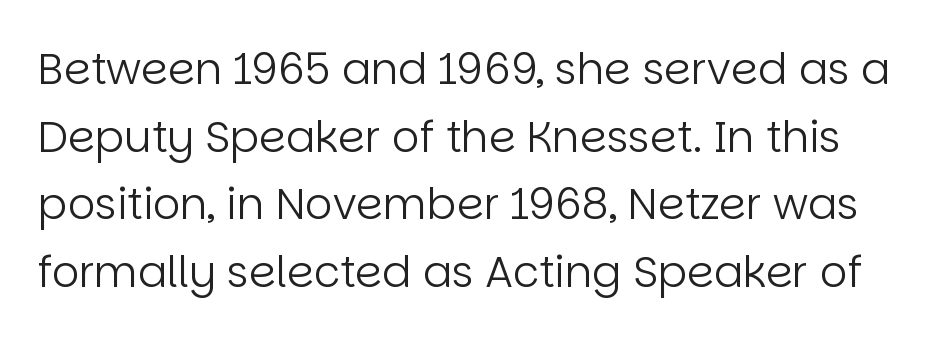
Unlike italic type, these characters show no tilt at all. The glyphs in this specimen are sans serif. This sample has the flowing, uneven cadence of proportional lettering. Descender tails drop into unmarked territory.
